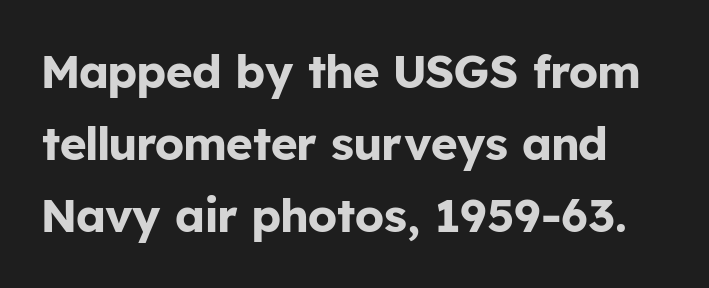
Q: Is the text bold? A: Yes.
Q: Is the text italic (slanted)? A: No, it is upright.
Q: Is the typeface a serif or a sans-serif typeface? A: Sans-serif.
Q: Is the text underlined? A: No.
Q: Is the spacing between letters normal or unusually wide? A: Normal.
Q: Is the spacing between lines tight, normal or loose? A: Normal.
Q: Width (condensed, normal, or wide)? A: Normal.
Q: Stroke contrast? A: Low.
Q: x-height? A: Medium.
Q: Monospaced? A: No.
